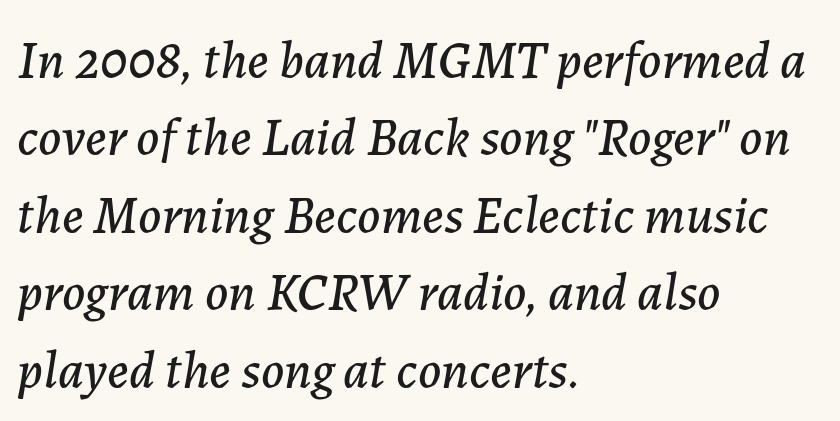
Q: Is the text italic (slanted)? A: Yes, it leans right by about 7 degrees.
Q: Is the text underlined? A: No.
Q: How is the paragraph aligned? A: Left-aligned.
Q: Is the spacing between letters normal or unusually wide? A: Normal.
Q: Is the spacing between lines tight, normal or loose? A: Normal.
Q: Width (condensed, normal, or wide)? A: Normal.
Q: Stroke contrast? A: Low.
Q: x-height? A: Medium.
Q: Monospaced? A: No.
